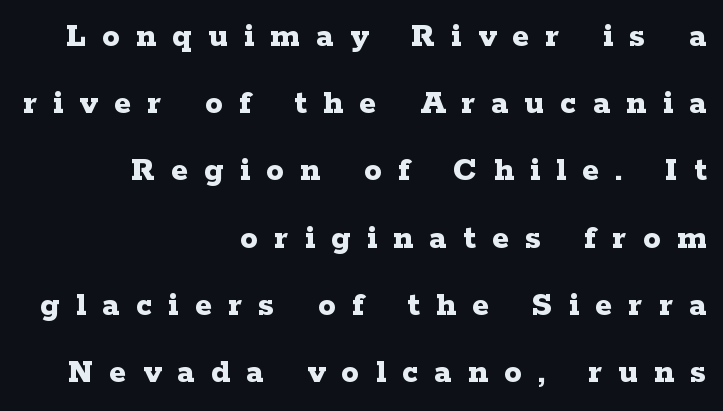
Each word looks stretched out because of the extra space between its letters. A typesetter would label this face a serif. The passage shown is emphatically bold. The face used here is proportionally spaced, like ordinary book or web type. The typesetter chose a ragged-left arrangement here. The area under the type is left untouched.
